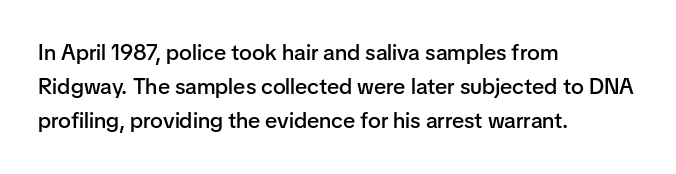
Students, note that the glyphs here touch the page at normal intervals. The line-height multiplier appears to be the usual default. Horizontal alignment here is leftward, the default for most running prose. Descenders are the only things crossing below the line. A bit beefed up — I'd call it semibold rather than bold. You can tell it's not italic because the verticals are truly vertical.
